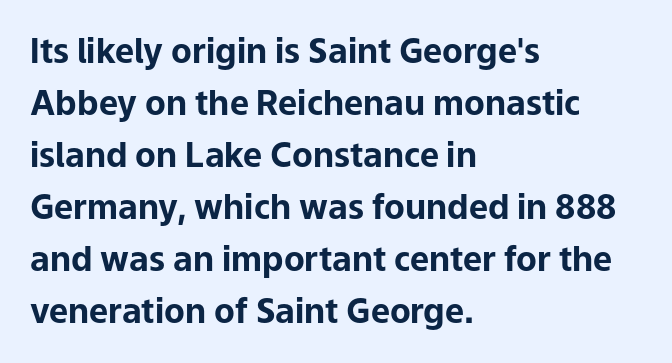
The image shows 34 px bold sans-serif type, upright; set left-aligned, normal line spacing (1.53x), normal letter spacing, not underlined; low stroke contrast and a medium x-height.
